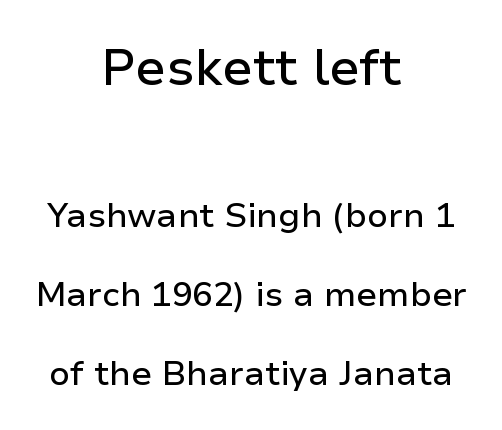
{"serif": "no", "italic": "no", "width": "normal", "stroke_contrast": "low", "x_height": "medium", "monospaced": "no", "underline": "no", "align": "center", "line_spacing": "loose", "line_spacing_ratio": 2.32, "letter_spacing": "normal", "letter_spacing_em": 0.0, "larger_block": "first", "size_ratio": 1.5, "glyph_px": 51}
